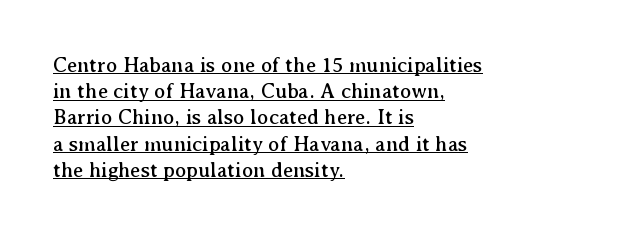
{"italic": "no", "underline": "yes", "align": "left", "line_spacing": "normal", "line_spacing_ratio": 1.25, "letter_spacing": "normal", "letter_spacing_em": 0.0, "glyph_px": 21}
